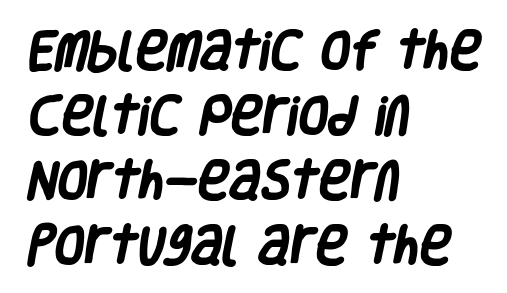
{"serif": "no", "bold": "yes", "weight": "heavy", "width": "condensed", "stroke_contrast": "low", "x_height": "large", "monospaced": "no", "underline": "no", "align": "left", "line_spacing": "normal", "line_spacing_ratio": 1.51, "letter_spacing": "normal", "letter_spacing_em": 0.0, "glyph_px": 43}
